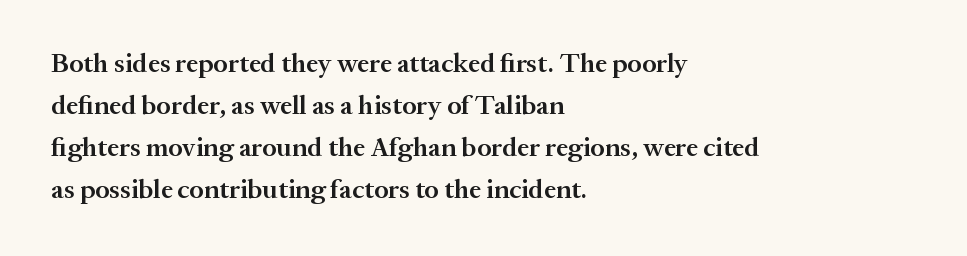
Has an underline been added? It has not. Look at the stroke-to-counter ratio: somewhat heavy, a semibold. Style check: upright. The letterforms sit shoulder to shoulder at normal distance. The paragraph has a hard left edge and a soft right edge.
